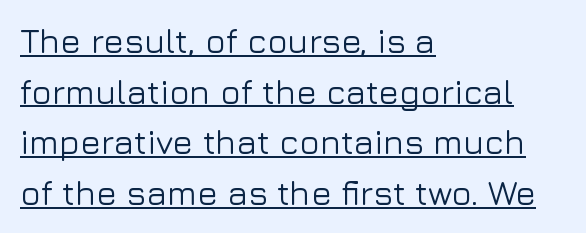
This rendering features underlined lettering. Reading down the column, the eye jumps a familiar distance to each next line. Notice how the stems are strictly vertical — no italics here. Spacing between characters is what you'd get straight out of the box. You can tell from the bare stems that sans-serif type was used. Horizontal alignment here is leftward, the default for most running prose.
